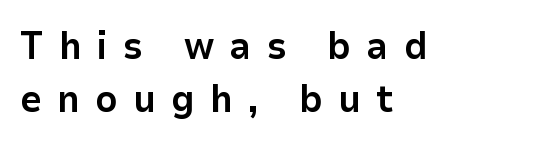
The image shows 38 px bold sans-serif type, upright; set left-aligned, normal line spacing (1.4x), unusually wide letter spacing (+0.4 em), not underlined; low stroke contrast and a medium x-height.
